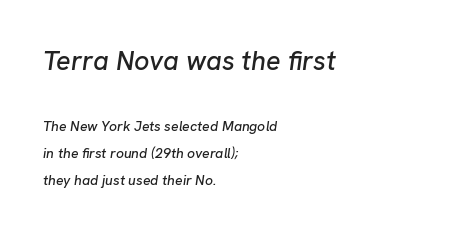
{"italic": "yes", "lean": "right", "slant_degrees": 8, "underline": "no", "align": "left", "line_spacing": "loose", "line_spacing_ratio": 1.94, "letter_spacing": "normal", "letter_spacing_em": 0.0, "larger_block": "first", "size_ratio": 1.93, "glyph_px": 27}
